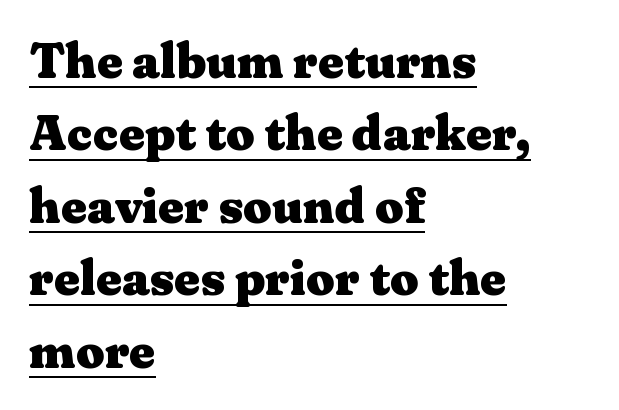
You could not count columns in this text — the font is proportionally spaced. Weight check: bold — yes, fully. The rows are spaced the way most documents space them. You can tell it's not italic because the verticals are truly vertical. What kind of face is this? One with serifs.
